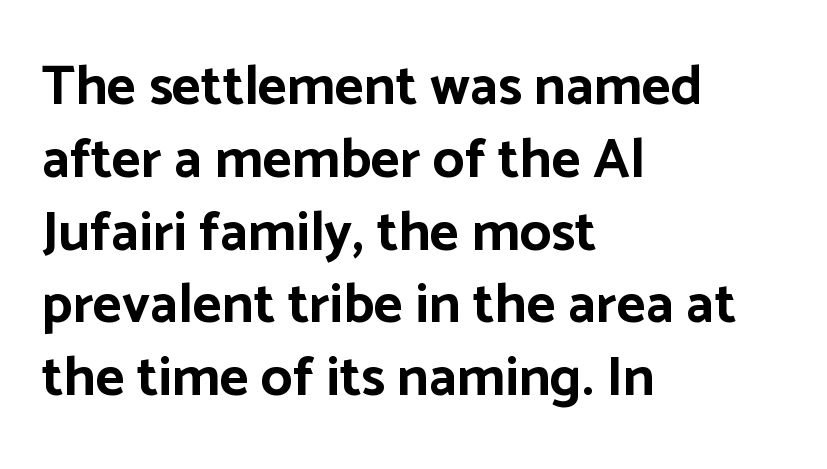
The image shows 56 px bold sans-serif type, upright; set left-aligned, normal line spacing (1.3x), normal letter spacing, not underlined; low stroke contrast and a medium x-height.
